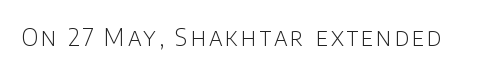
Only glyphs here, with clear space below each row. Posture: upright roman. The font is comparable to plain body text, perhaps lighter.
